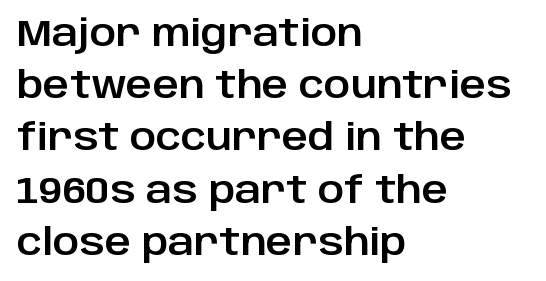
{"serif": "no", "italic": "no", "width": "normal", "stroke_contrast": "low", "x_height": "large", "monospaced": "no", "underline": "no", "align": "left", "line_spacing": "normal", "line_spacing_ratio": 1.45, "letter_spacing": "normal", "letter_spacing_em": 0.0, "glyph_px": 36}
